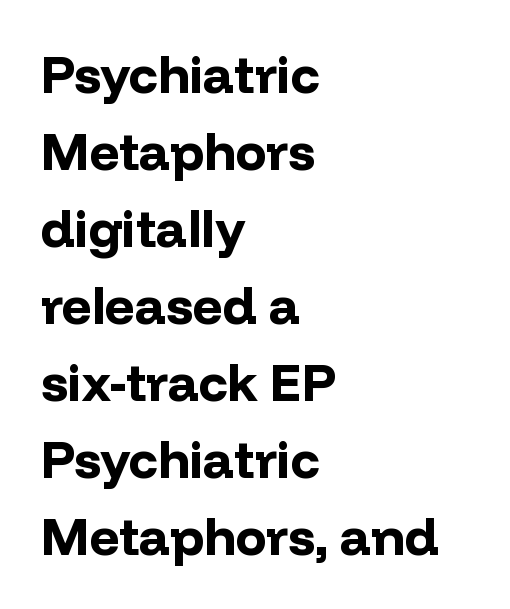
Descenders hang freely into open space. What weight is shown? A full bold with thick strokes. The text block is weighted toward the left margin, trailing off unevenly rightward. Posture: upright roman.
